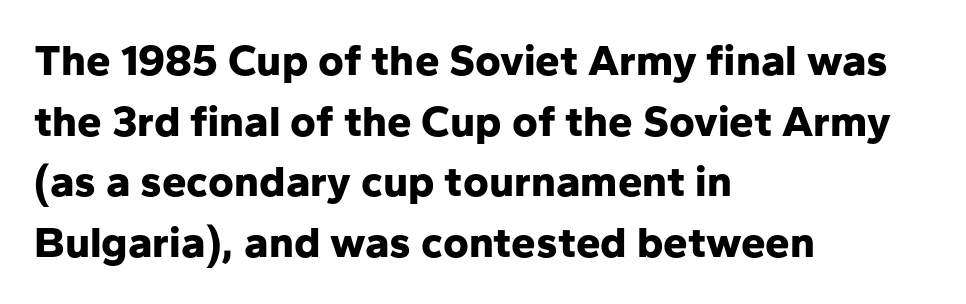
Compared with an ordinary text face, these strokes are far heavier — a full bold. This rendering employs a face without finishing strokes, i.e., a sans-serif. Baseline-to-baseline distance is the conventional proportion of letter height. Is the letter spacing exaggerated? No — it looks like the ordinary default. The ragged edge is on the right, which tells us the setting is flush left.
